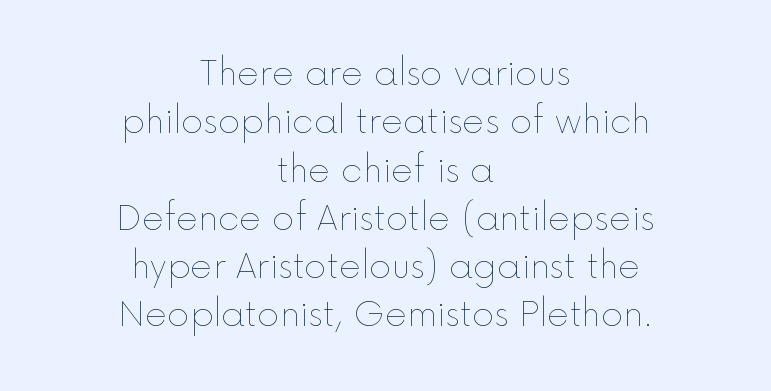
The image shows 34 px thin type, upright; set centered, normal line spacing (1.42x), normal letter spacing, not underlined; a medium x-height.
